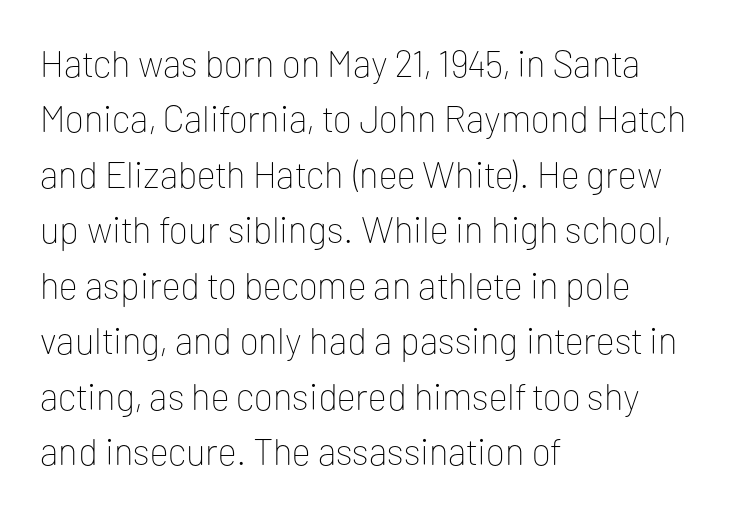
Q: Is the text bold? A: No.
Q: Is the text italic (slanted)? A: No, it is upright.
Q: Is the typeface a serif or a sans-serif typeface? A: Sans-serif.
Q: Is the text underlined? A: No.
Q: How is the paragraph aligned? A: Left-aligned.
Q: Is the spacing between letters normal or unusually wide? A: Normal.
Q: Is the spacing between lines tight, normal or loose? A: Normal.
Q: Width (condensed, normal, or wide)? A: Normal.
Q: Stroke contrast? A: Low.
Q: x-height? A: Medium.
Q: Monospaced? A: No.
